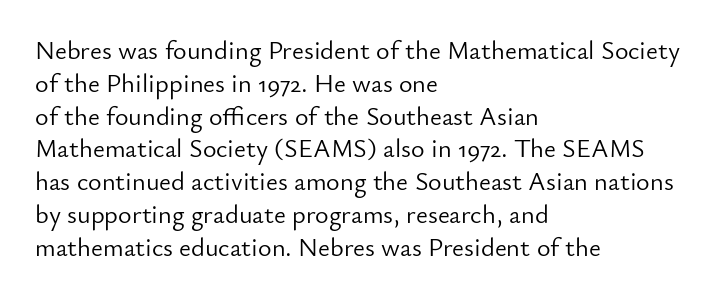
{"italic": "no", "bold": "no", "underline": "no", "align": "left", "line_spacing": "normal", "line_spacing_ratio": 1.26, "letter_spacing": "normal", "letter_spacing_em": 0.0, "glyph_px": 26}
